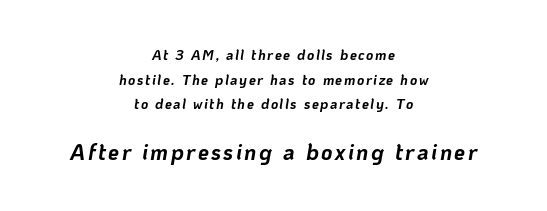
Quick note: italic. Which chunk is bigger? The second one — the bottom block dwarfs the top. Chunky letters — that's bold for sure. In CSS terms this would be text-align: center. Descenders are the only things crossing below the line.
